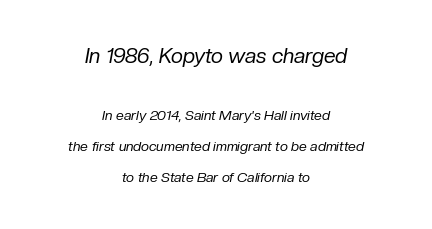
{"italic": "yes", "lean": "right", "slant_degrees": 10, "bold": "no", "underline": "no", "align": "center", "line_spacing": "loose", "line_spacing_ratio": 2.2, "letter_spacing": "normal", "letter_spacing_em": 0.0, "larger_block": "first", "size_ratio": 1.5, "glyph_px": 21}
